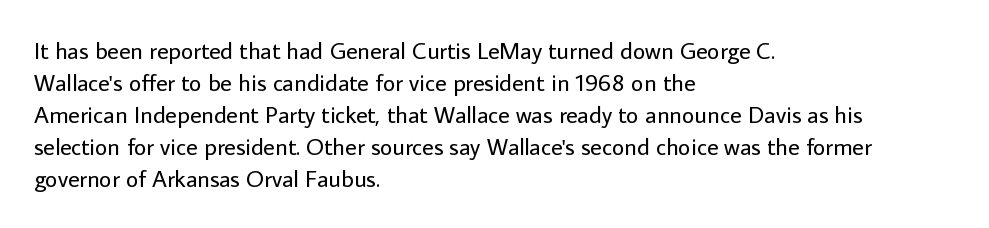
Q: Is the text bold? A: No.
Q: Is the text italic (slanted)? A: No, it is upright.
Q: Is the text underlined? A: No.
Q: How is the paragraph aligned? A: Left-aligned.
Q: Is the spacing between letters normal or unusually wide? A: Normal.
Q: Is the spacing between lines tight, normal or loose? A: Normal.
